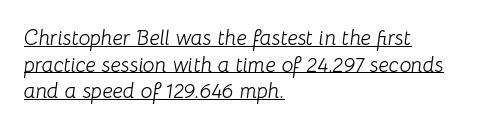
{"italic": "yes", "lean": "right", "slant_degrees": 8, "bold": "no", "underline": "yes", "align": "left", "line_spacing": "normal", "line_spacing_ratio": 1.27, "letter_spacing": "normal", "letter_spacing_em": 0.0, "glyph_px": 21}
